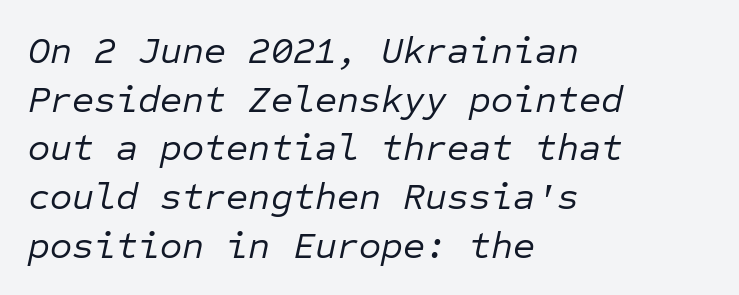
Designer's note — italics engaged. These lines keep a tight, regular rhythm from letter to letter. Quick note: underline off. Compared with typical paragraphs, the rows here are spaced about the same.
